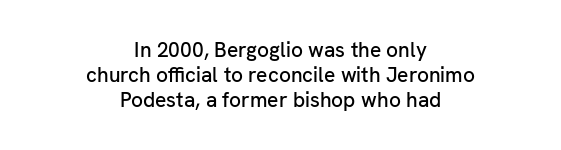
The image shows 21 px text type, upright; set centered, line spacing 1.18x, normal letter spacing, not underlined.
